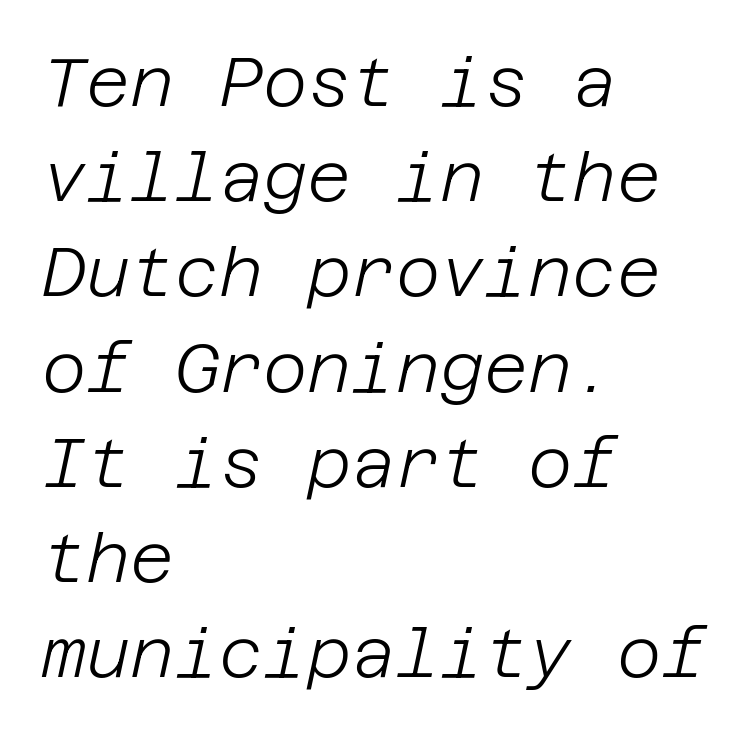
The image shows 68 px light type, italic (leaning right); set left-aligned, normal line spacing (1.4x), normal letter spacing, not underlined; low stroke contrast and a large x-height.
